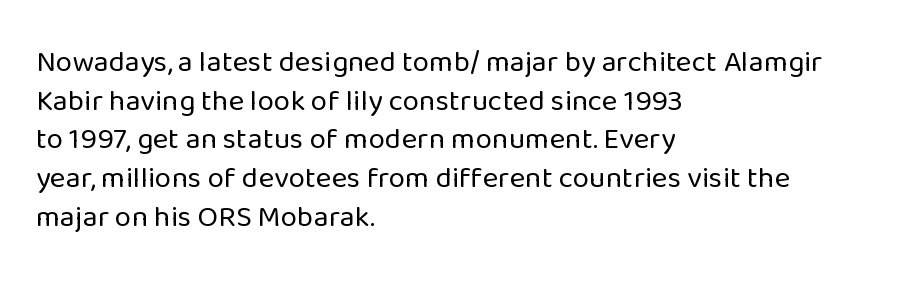
{"serif": "no", "italic": "no", "bold": "no", "weight": "regular", "width": "normal", "stroke_contrast": "low", "x_height": "medium", "monospaced": "no", "underline": "no", "align": "left", "line_spacing": "normal", "line_spacing_ratio": 1.29, "letter_spacing": "normal", "letter_spacing_em": 0.0, "glyph_px": 30}
